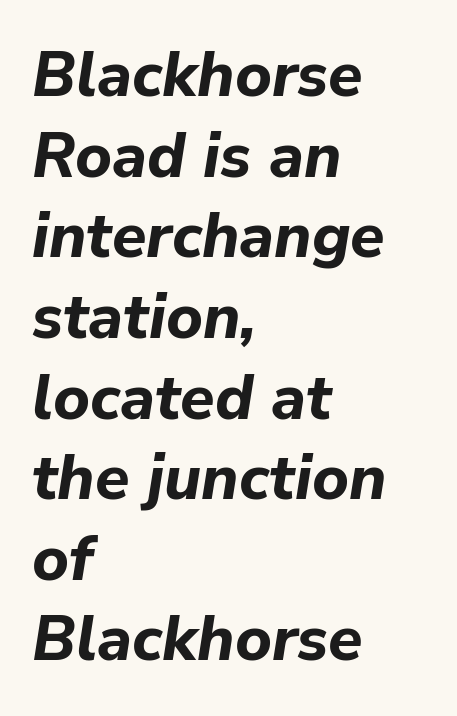
Q: Is the text bold? A: Yes.
Q: Is the text italic (slanted)? A: Yes, it leans right by about 9 degrees.
Q: Is the text underlined? A: No.
Q: How is the paragraph aligned? A: Left-aligned.
Q: Is the spacing between letters normal or unusually wide? A: Normal.
Q: Is the spacing between lines tight, normal or loose? A: Normal.
Q: Width (condensed, normal, or wide)? A: Normal.
Q: Stroke contrast? A: Low.
Q: x-height? A: Medium.
Q: Monospaced? A: No.
